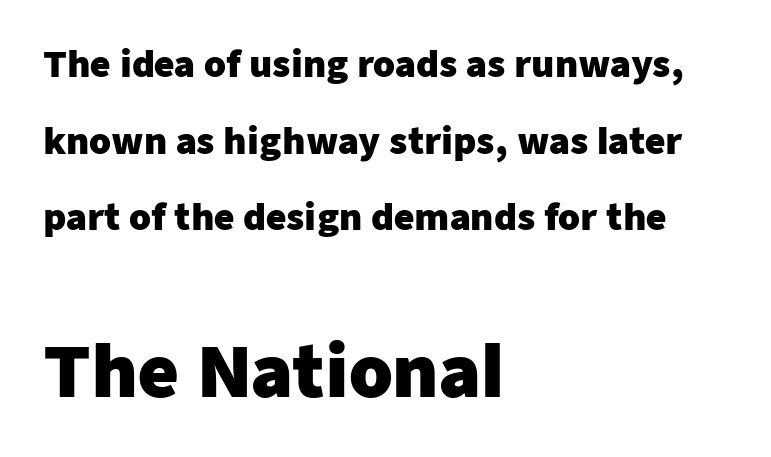
{"serif": "no", "italic": "no", "bold": "yes", "weight": "heavy", "width": "normal", "stroke_contrast": "low", "x_height": "medium", "monospaced": "no", "underline": "no", "align": "left", "line_spacing": "loose", "line_spacing_ratio": 2.19, "letter_spacing": "normal", "letter_spacing_em": 0.0, "larger_block": "second", "size_ratio": 2.0, "glyph_px": 70}
